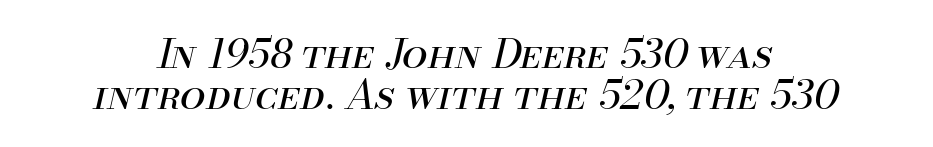
Q: Is the text bold? A: No.
Q: Is the text italic (slanted)? A: Yes, it leans right by about 13 degrees.
Q: Is the text underlined? A: No.
Q: How is the paragraph aligned? A: Centered.
Q: Is the spacing between letters normal or unusually wide? A: Normal.
Q: Is the spacing between lines tight, normal or loose? A: Tight.
Q: Width (condensed, normal, or wide)? A: Normal.
Q: Stroke contrast? A: Medium.
Q: x-height? A: Small.
Q: Monospaced? A: No.
